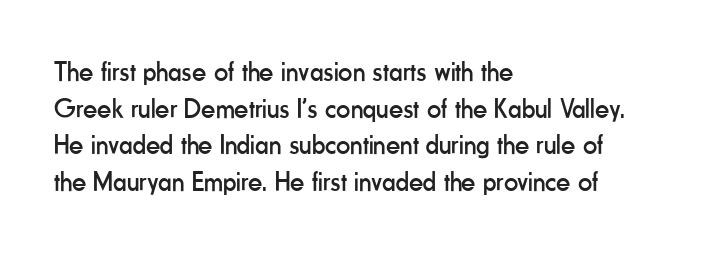
{"serif": "no", "italic": "no", "bold": "no", "weight": "regular", "width": "condensed", "stroke_contrast": "low", "x_height": "small", "monospaced": "no", "underline": "no", "align": "left", "line_spacing": "normal", "line_spacing_ratio": 1.31, "letter_spacing": "normal", "letter_spacing_em": 0.0, "glyph_px": 28}
